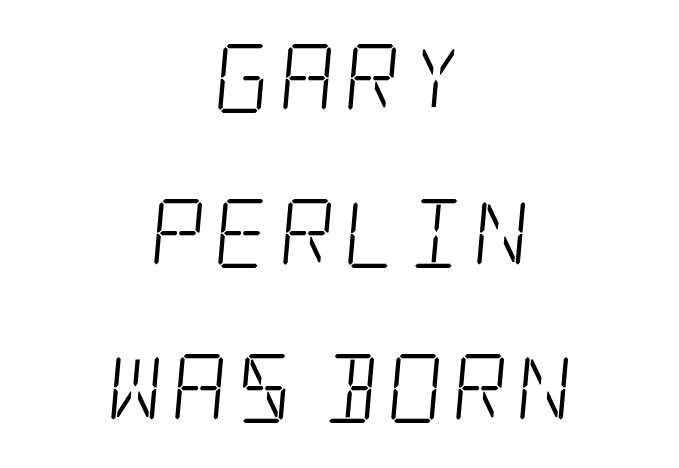
Q: Is the text bold? A: No.
Q: Is the typeface a serif or a sans-serif typeface? A: Serif.
Q: Is the text underlined? A: No.
Q: How is the paragraph aligned? A: Centered.
Q: Is the spacing between lines tight, normal or loose? A: Loose.
Q: Width (condensed, normal, or wide)? A: Condensed.
Q: Stroke contrast? A: Low.
Q: x-height? A: Large.
